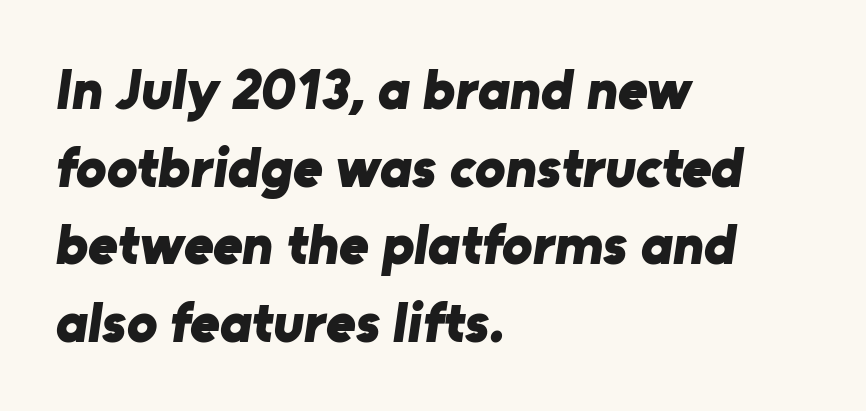
{"serif": "no", "bold": "yes", "weight": "bold", "width": "normal", "stroke_contrast": "low", "x_height": "medium", "monospaced": "no", "underline": "no", "align": "left", "line_spacing": "normal", "line_spacing_ratio": 1.36, "letter_spacing": "normal", "letter_spacing_em": 0.0, "glyph_px": 57}
